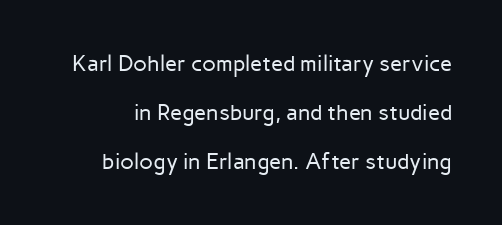
The gaps between neighbouring characters are ordinary and unremarkable. You could fit nearly another row in the gap between these rows. Every stem runs plumb, perpendicular to the baseline. Honestly, there is no underline to notice here at all. Heft: none added — not bold.
